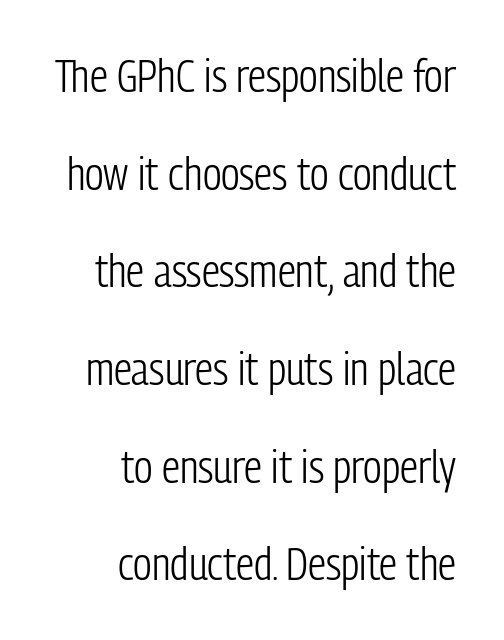
Q: Is the text bold? A: No.
Q: Is the text italic (slanted)? A: No, it is upright.
Q: Is the typeface a serif or a sans-serif typeface? A: Sans-serif.
Q: Is the text underlined? A: No.
Q: How is the paragraph aligned? A: Right-aligned.
Q: Is the spacing between letters normal or unusually wide? A: Normal.
Q: Is the spacing between lines tight, normal or loose? A: Loose.
Q: Width (condensed, normal, or wide)? A: Condensed.
Q: Stroke contrast? A: Low.
Q: x-height? A: Medium.
Q: Monospaced? A: No.
